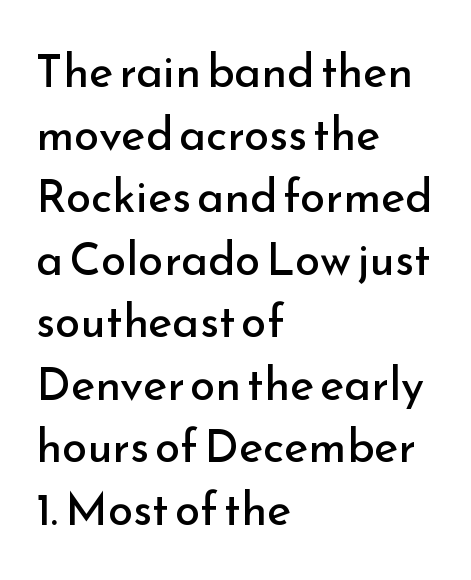
The image shows 46 px regular-weight sans-serif type, upright; set left-aligned, normal line spacing (1.36x), normal letter spacing, not underlined; low stroke contrast and a small x-height.
